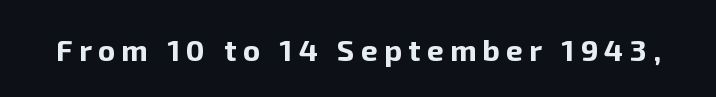
These lines are rendered in a variable-pitch font. The rendering uses a bold face; every stroke is thick and dark. In terms of letterspacing, this is a distinctly airy, spread setting. These lines are composed in type without serifs.
